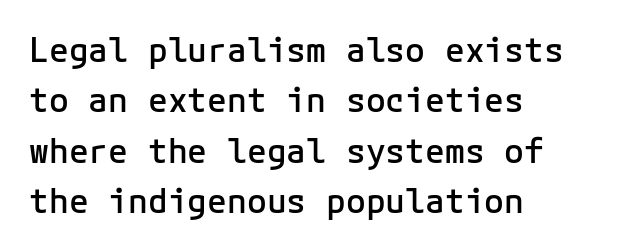
The passage shown has conventional tracking throughout. Only glyphs here, with clear space below each row. The strokes are fattened partway — semibold, not bold. The space between consecutive lines is moderate. The face used here is monospaced, like something from a code editor. Does the type have serifs? No, each stem ends abruptly.
